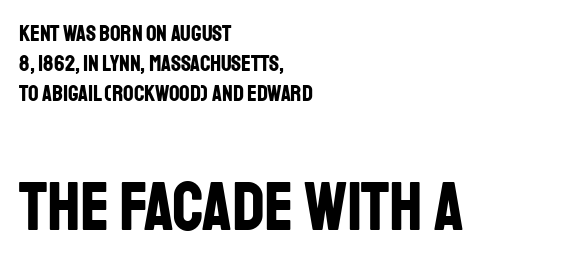
Character widths vary here, with narrow letters taking less room than wide ones. A typesetter would label this face a sans. The face used here has the dense, thick strokes of a bold. The rendering anchors every line to the left-hand side. Anything drawn beneath the words? Only blank space.
